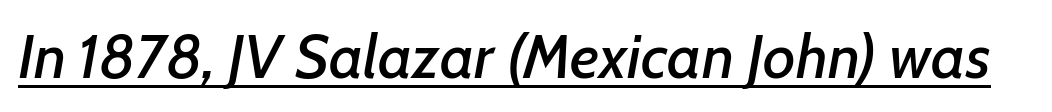
Q: Is the text italic (slanted)? A: Yes, it leans right by about 7 degrees.
Q: Is the text underlined? A: Yes.
Q: Is the spacing between letters normal or unusually wide? A: Normal.
Q: Width (condensed, normal, or wide)? A: Normal.
Q: Stroke contrast? A: Low.
Q: x-height? A: Medium.
Q: Monospaced? A: No.
